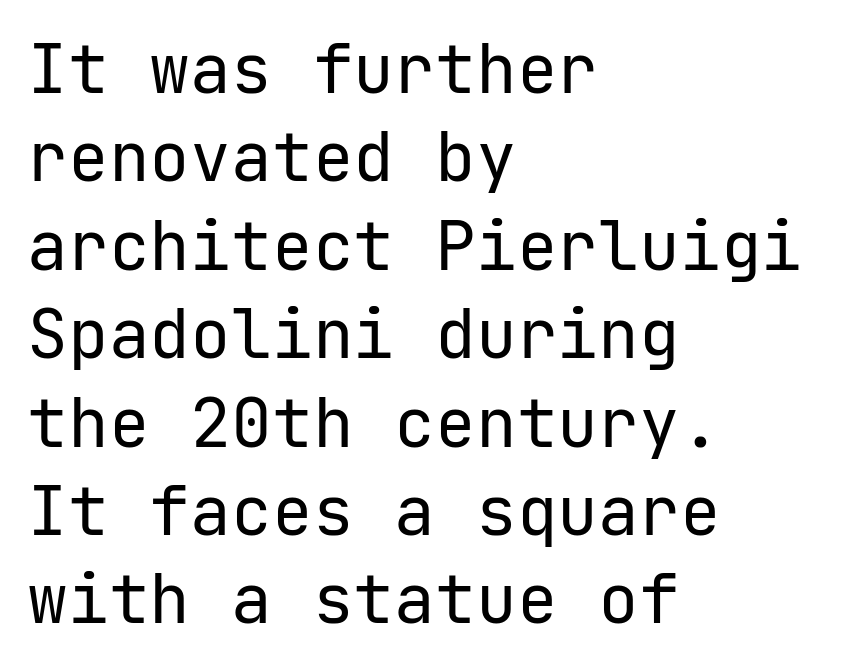
Does the copy run flush right? No — it runs flush left. Do the characters align in a grid? Yes, the font is monospaced. If you measured baseline to baseline, you'd find a middling distance. Spacing between characters is what you'd get straight out of the box. Letterform terminals end flat and unadorned throughout the passage.
